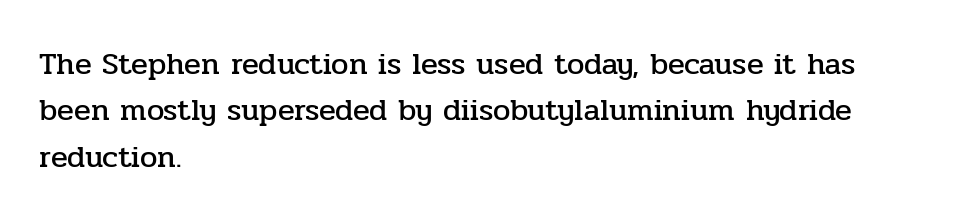
Q: Is the text italic (slanted)? A: No, it is upright.
Q: Is the typeface a serif or a sans-serif typeface? A: Serif.
Q: Is the text underlined? A: No.
Q: How is the paragraph aligned? A: Left-aligned.
Q: Is the spacing between letters normal or unusually wide? A: Normal.
Q: Is the spacing between lines tight, normal or loose? A: Normal.
Q: Width (condensed, normal, or wide)? A: Normal.
Q: Stroke contrast? A: Low.
Q: x-height? A: Medium.
Q: Monospaced? A: No.
